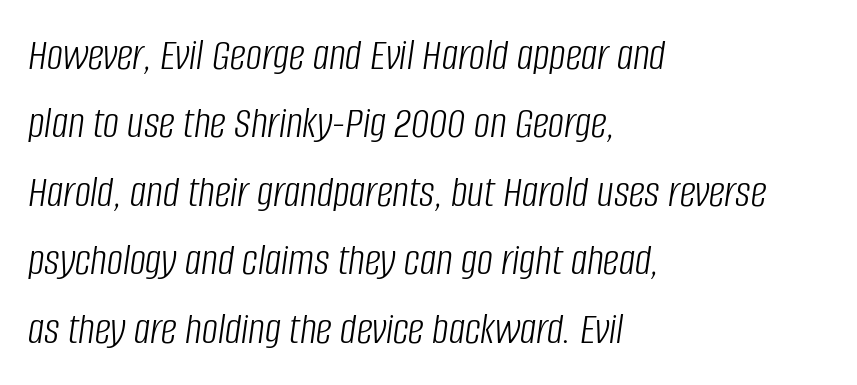
The image shows 45 px light, condensed type, italic (leaning right); set left-aligned, normal line spacing (1.52x), normal letter spacing, not underlined; low stroke contrast and a large x-height.
